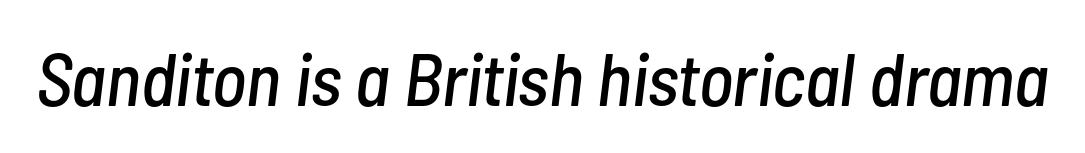
{"italic": "yes", "lean": "right", "slant_degrees": 7, "width": "condensed", "stroke_contrast": "low", "x_height": "medium", "monospaced": "no", "underline": "no", "letter_spacing": "normal", "letter_spacing_em": 0.0, "glyph_px": 74}
